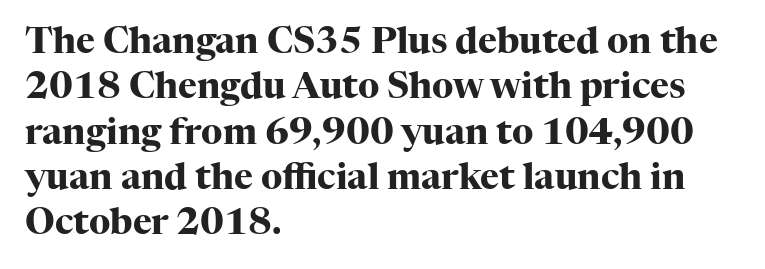
Q: Is the text bold? A: Yes.
Q: Is the text italic (slanted)? A: No, it is upright.
Q: Is the typeface a serif or a sans-serif typeface? A: Serif.
Q: Is the text underlined? A: No.
Q: How is the paragraph aligned? A: Left-aligned.
Q: Is the spacing between letters normal or unusually wide? A: Normal.
Q: Is the spacing between lines tight, normal or loose? A: Normal.
Q: Width (condensed, normal, or wide)? A: Normal.
Q: Stroke contrast? A: High.
Q: x-height? A: Medium.
Q: Monospaced? A: No.
